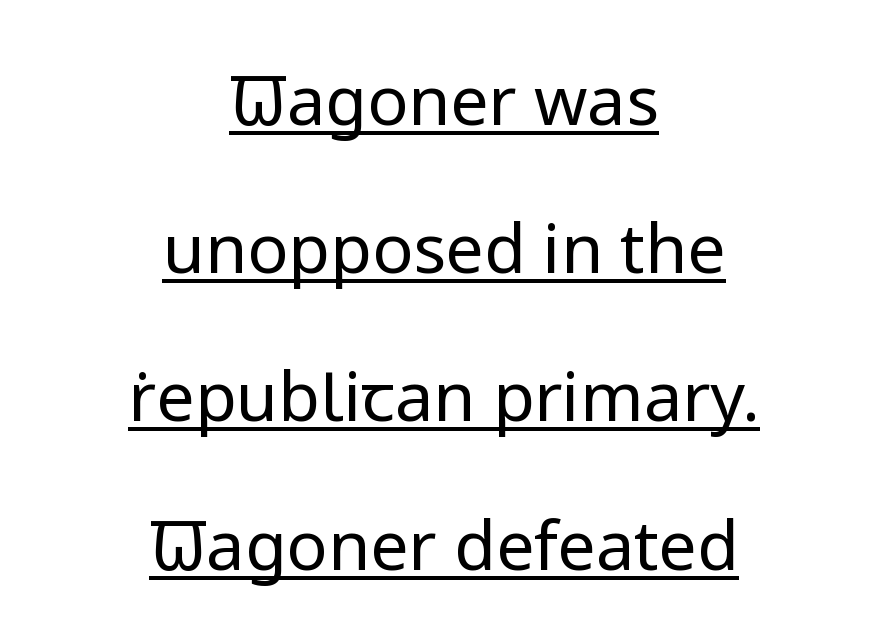
The image shows 68 px regular-weight sans-serif type, upright; set centered, loose line spacing (2.18x), normal letter spacing, underlined; low stroke contrast and a medium x-height.
